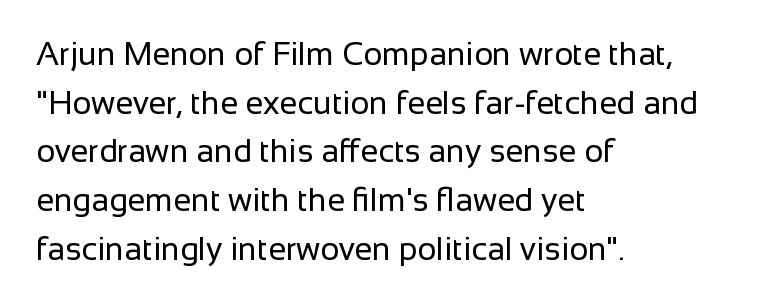
{"serif": "no", "italic": "no", "bold": "no", "weight": "regular", "width": "normal", "stroke_contrast": "low", "x_height": "medium", "monospaced": "no", "underline": "no", "align": "left", "line_spacing": "normal", "line_spacing_ratio": 1.52, "letter_spacing": "normal", "letter_spacing_em": 0.0, "glyph_px": 32}
